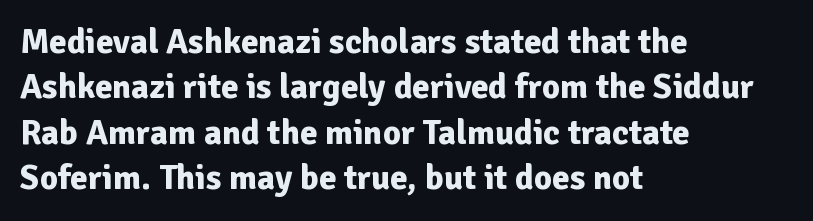
{"serif": "no", "italic": "no", "bold": "yes", "weight": "bold", "width": "normal", "stroke_contrast": "low", "x_height": "medium", "monospaced": "no", "underline": "no", "align": "left", "line_spacing": "normal", "line_spacing_ratio": 1.3, "letter_spacing": "normal", "letter_spacing_em": 0.0, "glyph_px": 35}
